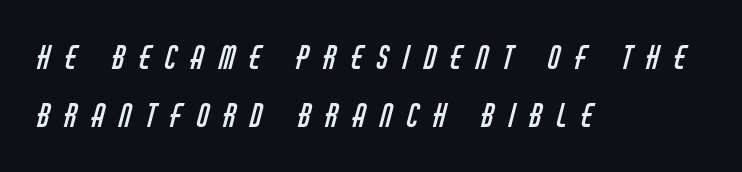
The image shows 31 px regular-weight, condensed sans-serif type; set left-aligned, line spacing 1.86x, unusually wide letter spacing (+0.47 em), not underlined; low stroke contrast and a large x-height.
